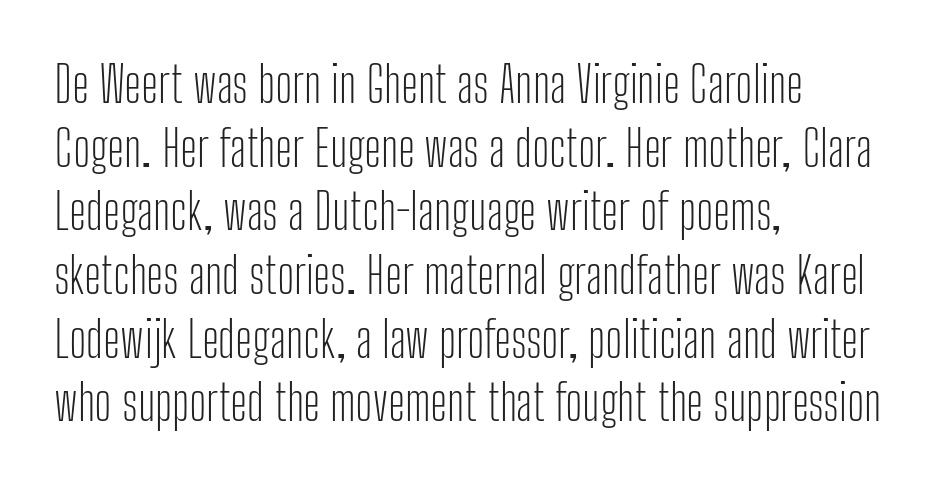
These lines were composed using upright roman letters. The horizontal fit of the characters is conventional and even. Grotesque or geometric, the face here clearly has no serifs. Proportional: the letters do not fall into vertical columns. Stroke mass is kept to a normal reading level or below.
